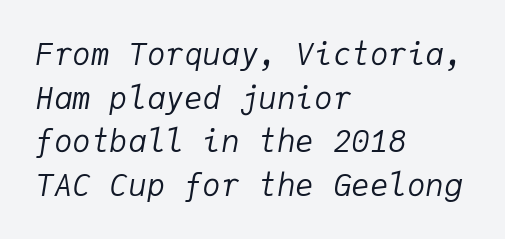
The image shows 31 px regular-weight type, italic (leaning right), monospaced; set left-aligned, normal line spacing (1.41x), normal letter spacing, not underlined; low stroke contrast and a medium x-height.
